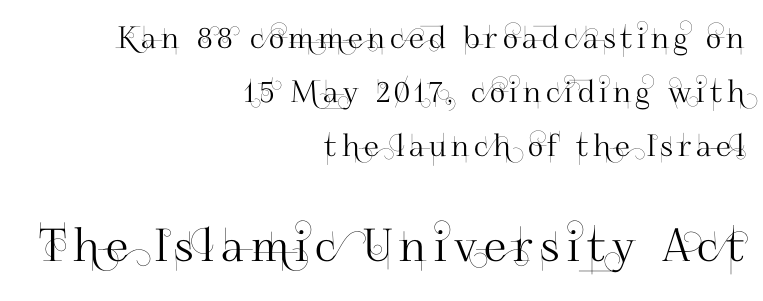
Q: Is the text italic (slanted)? A: No, it is upright.
Q: Is the typeface a serif or a sans-serif typeface? A: Sans-serif.
Q: Is the text underlined? A: No.
Q: How is the paragraph aligned? A: Right-aligned.
Q: Which block of text is set in a larger size, the first (top) or the second (bottom)? A: The second (bottom) one.
Q: Width (condensed, normal, or wide)? A: Normal.
Q: Stroke contrast? A: High.
Q: x-height? A: Small.
Q: Monospaced? A: No.
